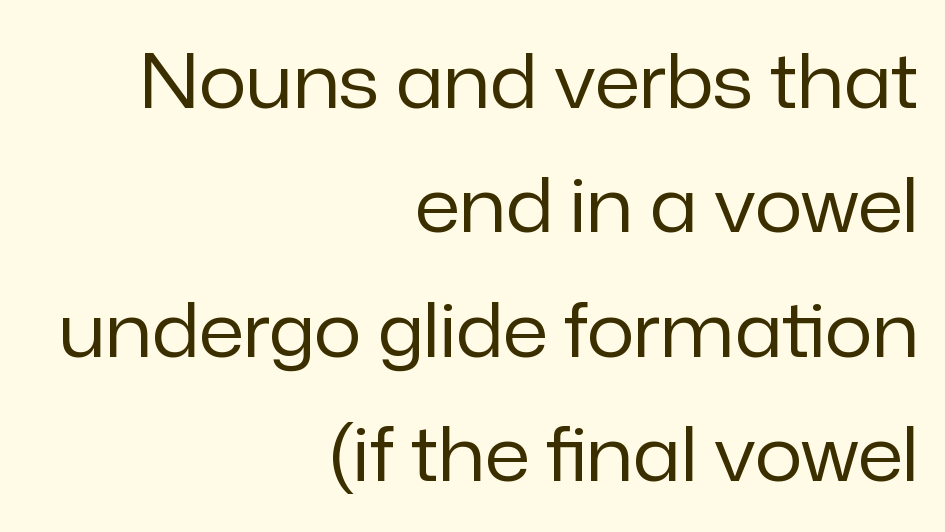
The passage is arranged like a letterhead date or caption credit — flush right. Evenly set lines give the paragraph a standard silhouette. The tracking reads as untouched default to a designer's eye. Do the characters align in a grid? No, the font is proportional.
